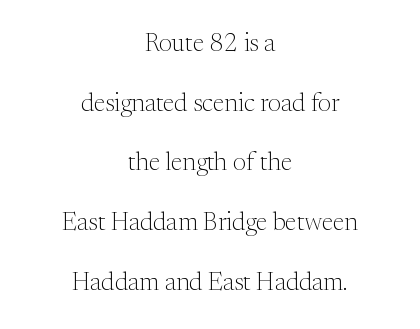
Q: Is the text bold? A: No.
Q: Is the text italic (slanted)? A: No, it is upright.
Q: Is the text underlined? A: No.
Q: How is the paragraph aligned? A: Centered.
Q: Is the spacing between letters normal or unusually wide? A: Normal.
Q: Is the spacing between lines tight, normal or loose? A: Loose.
